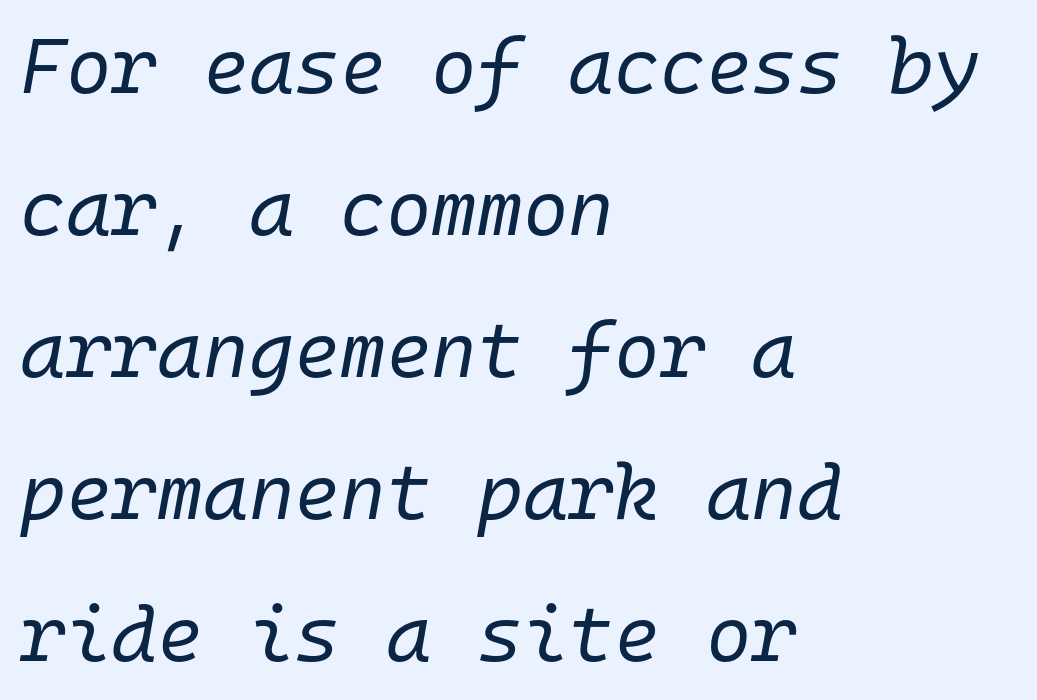
The image shows 78 px regular-weight type, italic (leaning right), monospaced; set left-aligned, line spacing 1.82x, normal letter spacing, not underlined; low stroke contrast and a medium x-height.
